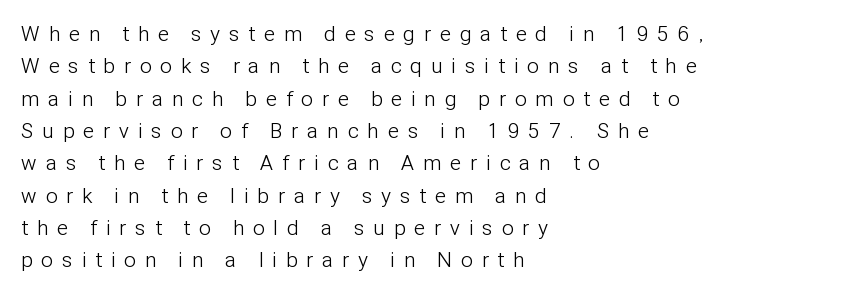
The image shows 21 px text type, upright; set left-aligned, normal line spacing (1.54x), unusually wide letter spacing (+0.44 em), not underlined.
